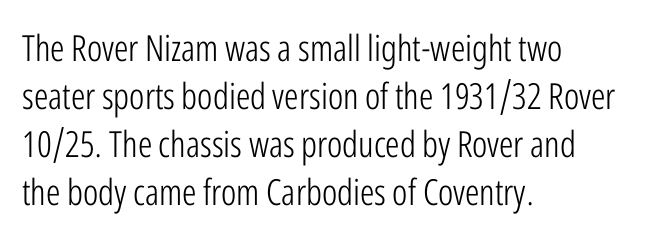
Type style note: lacks serifs. The rendering uses natural spacing where letterforms have individual widths. Rows of type keep a routine distance in the vertical direction. The strip under each line holds only bare page. The weight tops out at a normal text grade.
